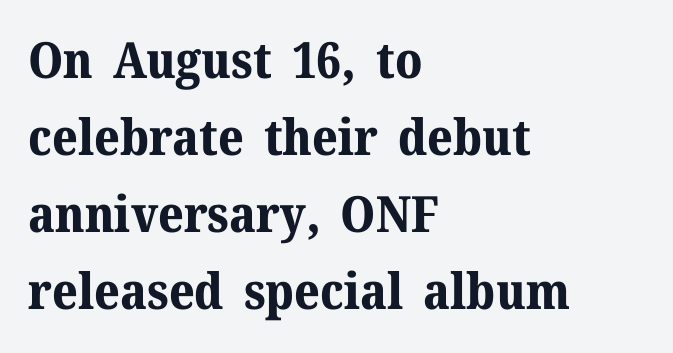
This sample uses an upright cut, with every glyph sitting square on the baseline. A clean baseline with only descenders dipping below it. The block of text has a typical density, with ordinary space between rows. Left-aligned paragraph, ragged on the right. Are there feet on the stems? There are — it's a serif.
